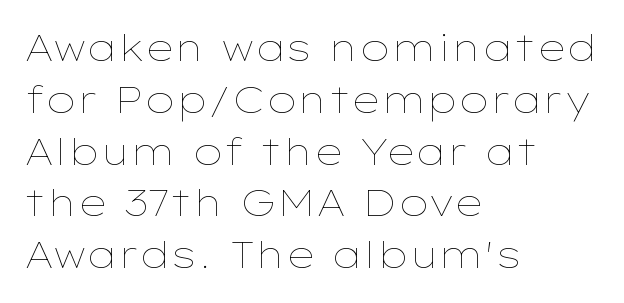
Q: Is the text bold? A: No.
Q: Is the text italic (slanted)? A: No, it is upright.
Q: Is the text underlined? A: No.
Q: How is the paragraph aligned? A: Left-aligned.
Q: Is the spacing between letters normal or unusually wide? A: Normal.
Q: Is the spacing between lines tight, normal or loose? A: Normal.
Q: Width (condensed, normal, or wide)? A: Wide.
Q: Stroke contrast? A: Low.
Q: x-height? A: Medium.
Q: Monospaced? A: No.
